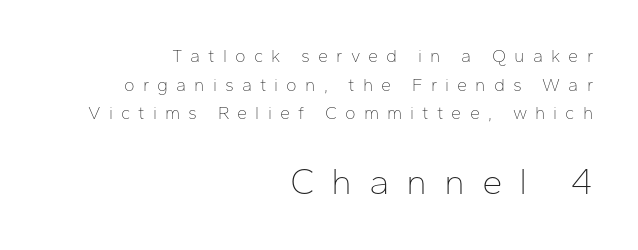
{"serif": "no", "italic": "no", "bold": "no", "weight": "thin", "width": "normal", "stroke_contrast": "low", "x_height": "medium", "monospaced": "no", "underline": "no", "align": "right", "line_spacing": "normal", "line_spacing_ratio": 1.59, "letter_spacing": "wide", "letter_spacing_em": 0.45, "larger_block": "second", "size_ratio": 2.06, "glyph_px": 37}
